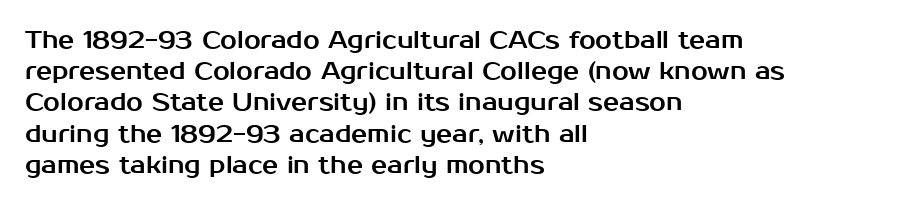
The image shows 24 px text type, upright; set left-aligned, normal line spacing (1.3x), normal letter spacing, not underlined.
